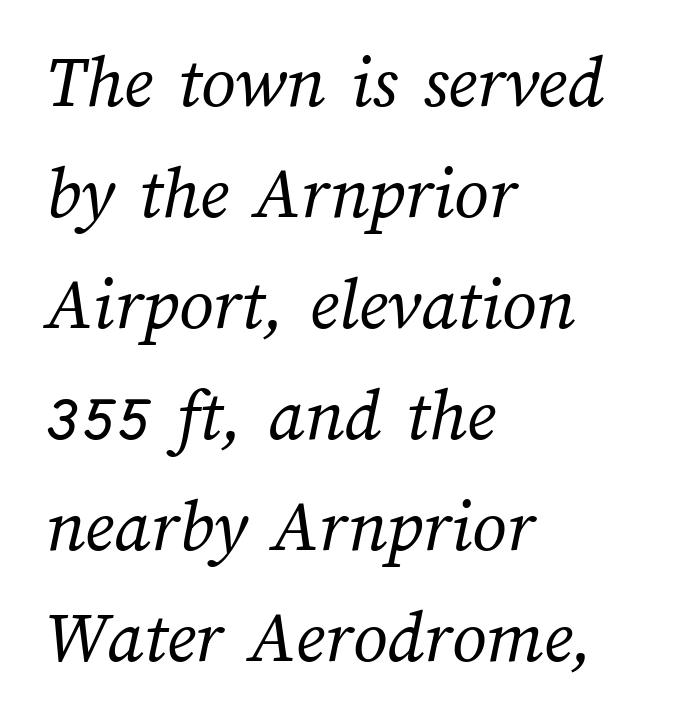
{"bold": "no", "weight": "regular", "width": "normal", "stroke_contrast": "medium", "x_height": "medium", "monospaced": "no", "underline": "no", "align": "left", "line_spacing": "normal", "line_spacing_ratio": 1.46, "letter_spacing": "normal", "letter_spacing_em": 0.0, "glyph_px": 76}
